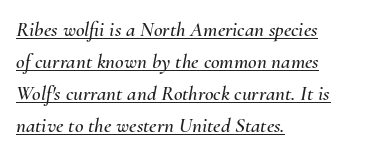
The image shows 21 px text type, italic (leaning right); set left-aligned, normal line spacing (1.53x), normal letter spacing, underlined.
